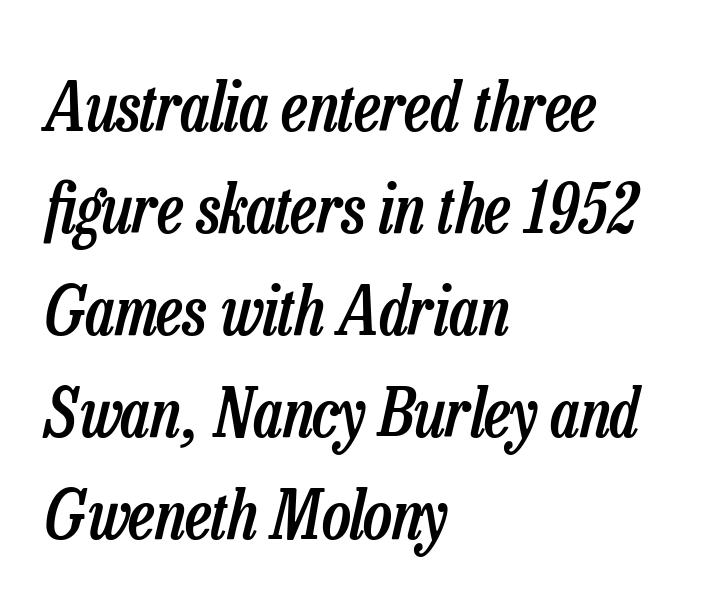
A typesetter would call this proportional, since set widths differ per character. Unmarked baselines from the first word to the last. The vertical gap from one line to the next is medium. The paragraph shown leans on its left margin. This sample uses plain, unmodified letter spacing. Firm but not heavy-handed strokes: this text is semibold.
